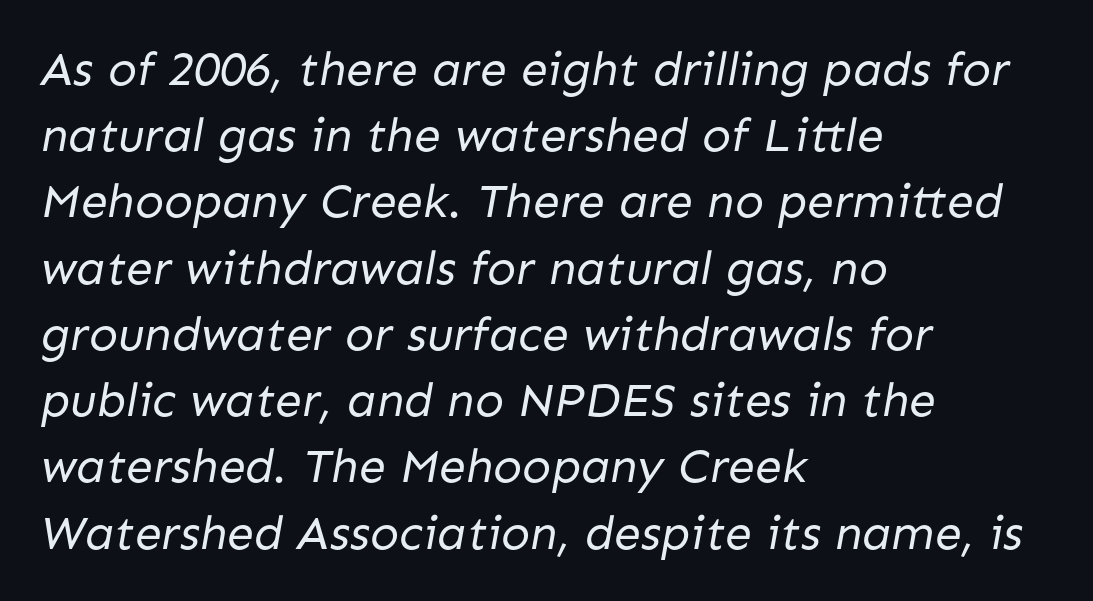
Q: Is the text bold? A: No.
Q: Is the typeface a serif or a sans-serif typeface? A: Sans-serif.
Q: Is the text underlined? A: No.
Q: How is the paragraph aligned? A: Left-aligned.
Q: Is the spacing between letters normal or unusually wide? A: Normal.
Q: Is the spacing between lines tight, normal or loose? A: Normal.
Q: Width (condensed, normal, or wide)? A: Normal.
Q: Stroke contrast? A: Low.
Q: x-height? A: Medium.
Q: Monospaced? A: No.
